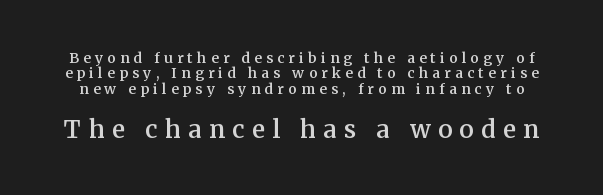
The image shows 24 px text type, upright; set tight line spacing (1.1x), unusually wide letter spacing (+0.31 em), not underlined; the second (bottom) block is 1.71x larger.
